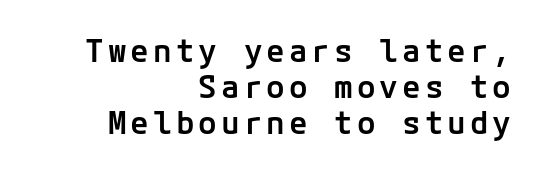
Q: Is the text bold? A: Semi-bold.
Q: Is the text italic (slanted)? A: No, it is upright.
Q: Is the typeface a serif or a sans-serif typeface? A: Sans-serif.
Q: Is the text underlined? A: No.
Q: How is the paragraph aligned? A: Right-aligned.
Q: Width (condensed, normal, or wide)? A: Normal.
Q: Stroke contrast? A: Low.
Q: x-height? A: Medium.
